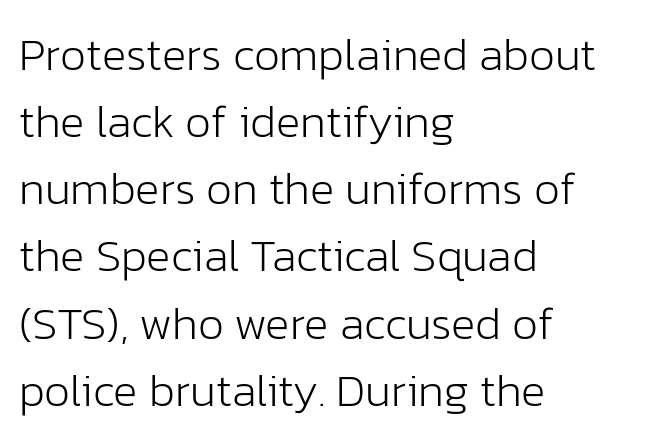
Short and long lines alike share a common starting point at left. Between one letter and the next there's only the usual sliver of space. Descenders are the only things crossing below the line. These lines are rendered in a variable-pitch font. Tall strokes in this sample are plumb rather than angled.
